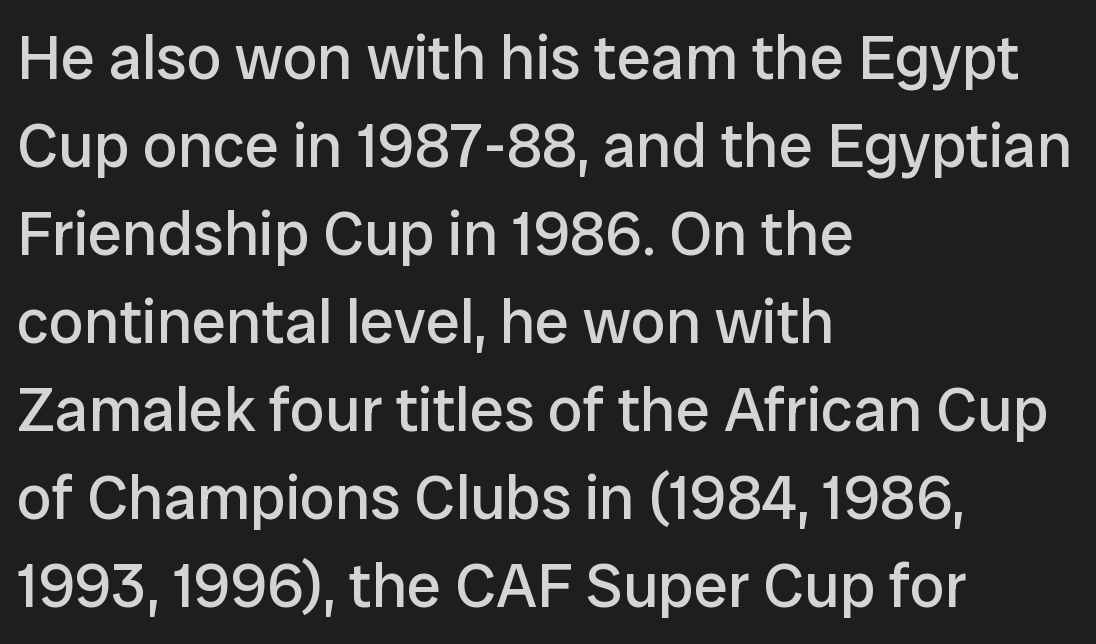
{"serif": "no", "italic": "no", "bold": "no", "weight": "regular", "width": "normal", "stroke_contrast": "low", "x_height": "medium", "monospaced": "no", "underline": "no", "align": "left", "line_spacing": "normal", "line_spacing_ratio": 1.42, "letter_spacing": "normal", "letter_spacing_em": 0.0, "glyph_px": 62}
